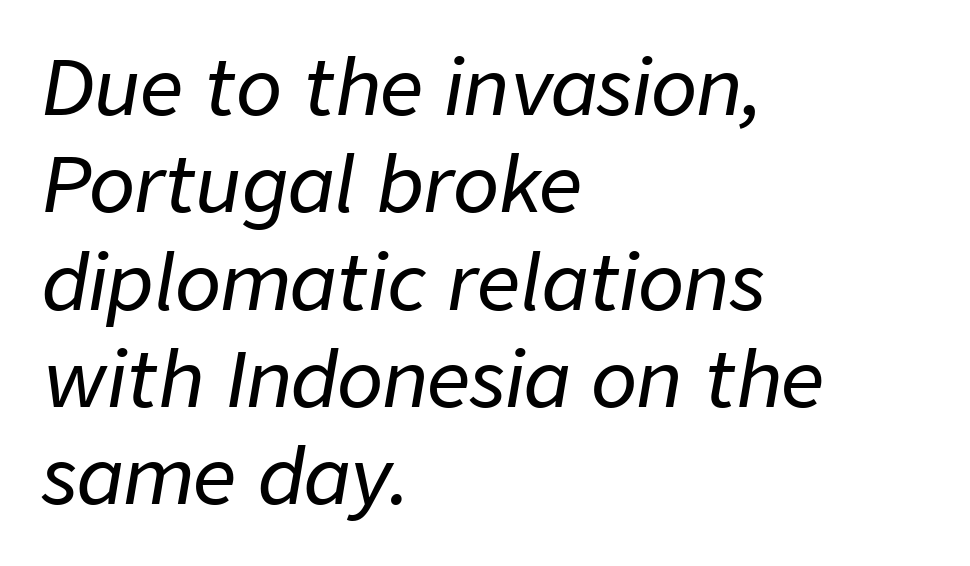
Q: Is the text italic (slanted)? A: Yes, it leans right by about 9 degrees.
Q: Is the text underlined? A: No.
Q: How is the paragraph aligned? A: Left-aligned.
Q: Is the spacing between letters normal or unusually wide? A: Normal.
Q: Is the spacing between lines tight, normal or loose? A: Normal.
Q: Width (condensed, normal, or wide)? A: Normal.
Q: Stroke contrast? A: Low.
Q: x-height? A: Medium.
Q: Monospaced? A: No.
